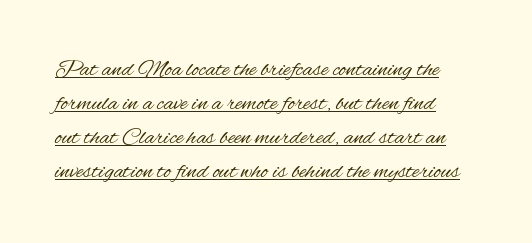
Honestly, the row spacing looks completely unremarkable. Beneath each row of characters lies a ruled line. This reads as an unemphasized weight, regular at the heaviest. The tracking reads as untouched default to a designer's eye.
